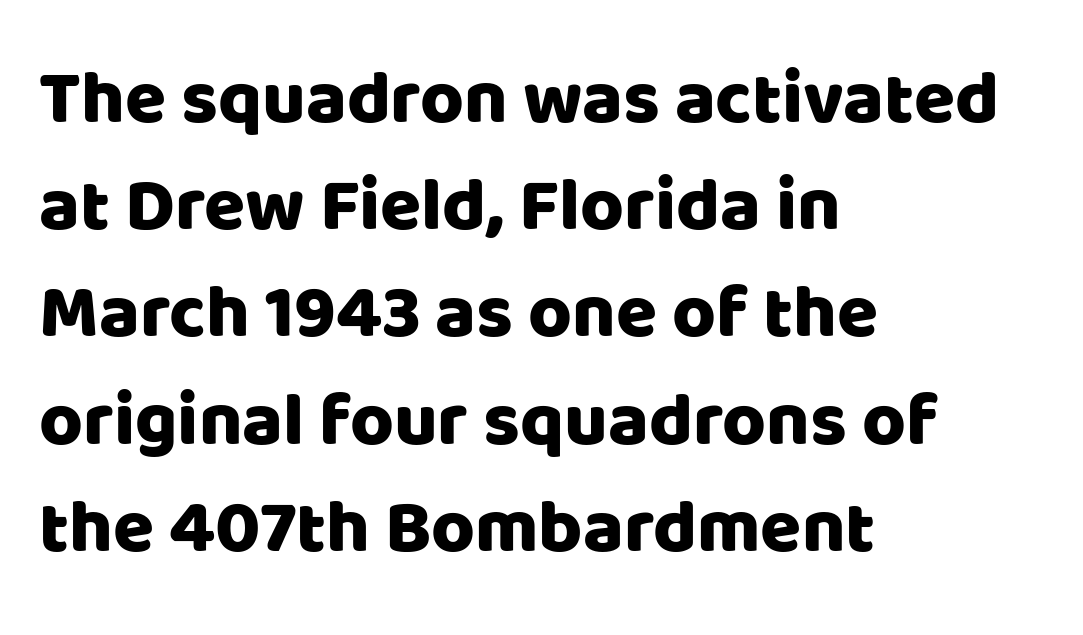
Is the letter spacing exaggerated? No — it looks like the ordinary default. Is this a fixed-width face? No — the glyphs have proportional, varying widths. If you measured baseline to baseline, you'd find a middling distance. The rendering anchors every line to the left-hand side. Does the lettering tilt? It doesn't — this is upright.
